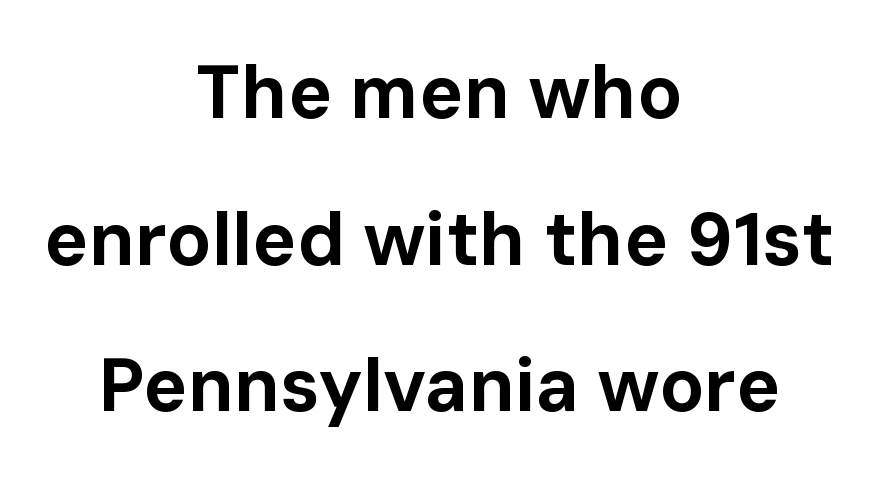
Q: Is the text bold? A: Yes.
Q: Is the text italic (slanted)? A: No, it is upright.
Q: Is the typeface a serif or a sans-serif typeface? A: Sans-serif.
Q: Is the text underlined? A: No.
Q: How is the paragraph aligned? A: Centered.
Q: Is the spacing between letters normal or unusually wide? A: Normal.
Q: Is the spacing between lines tight, normal or loose? A: Loose.
Q: Width (condensed, normal, or wide)? A: Normal.
Q: Stroke contrast? A: Low.
Q: x-height? A: Medium.
Q: Monospaced? A: No.
